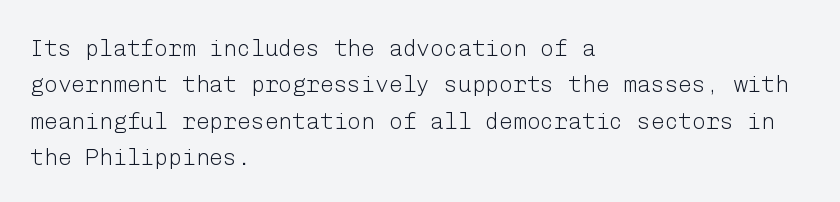
{"italic": "no", "bold": "no", "underline": "no", "align": "left", "line_spacing": "normal", "line_spacing_ratio": 1.58, "letter_spacing": "normal", "letter_spacing_em": 0.0, "glyph_px": 23}
